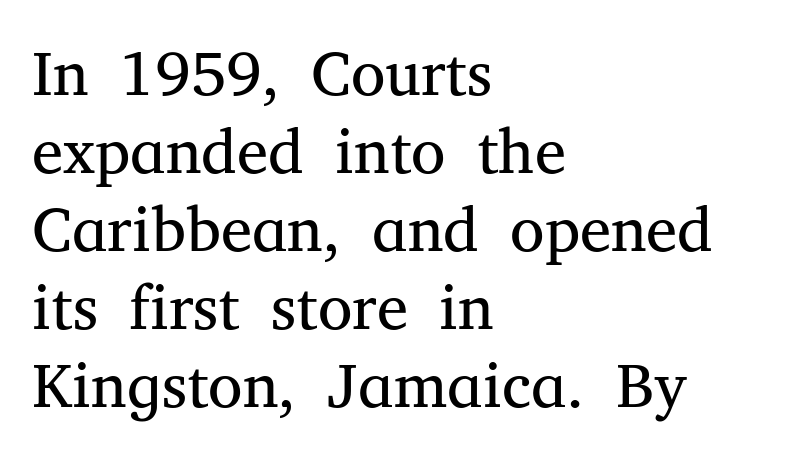
The strip under each line holds only bare page. What stands out about the letter spacing? Nothing — it is the standard amount. Letters have the restrained weight of plain body copy at most. Where is the straight margin? On the left.
